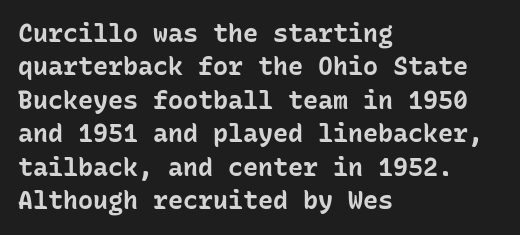
Q: Is the text bold? A: Yes.
Q: Is the text italic (slanted)? A: No, it is upright.
Q: Is the text underlined? A: No.
Q: How is the paragraph aligned? A: Left-aligned.
Q: Is the spacing between letters normal or unusually wide? A: Normal.
Q: Is the spacing between lines tight, normal or loose? A: Normal.
